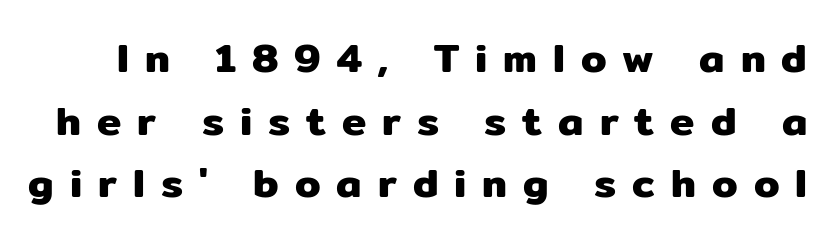
{"serif": "no", "italic": "no", "width": "normal", "stroke_contrast": "low", "x_height": "medium", "monospaced": "no", "underline": "no", "line_spacing": "normal", "line_spacing_ratio": 1.53, "letter_spacing": "wide", "letter_spacing_em": 0.39, "glyph_px": 41}
